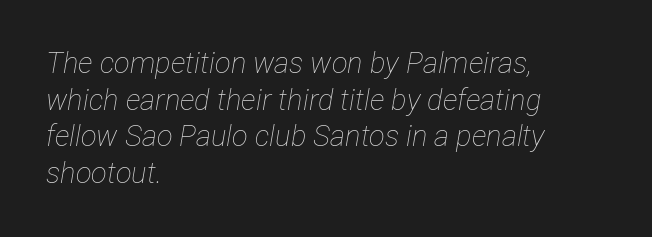
Q: Is the text bold? A: No.
Q: Is the text italic (slanted)? A: Yes, it leans right by about 12 degrees.
Q: Is the text underlined? A: No.
Q: How is the paragraph aligned? A: Left-aligned.
Q: Is the spacing between letters normal or unusually wide? A: Normal.
Q: Is the spacing between lines tight, normal or loose? A: Normal.
Q: Width (condensed, normal, or wide)? A: Condensed.
Q: Stroke contrast? A: Low.
Q: x-height? A: Medium.
Q: Monospaced? A: No.
